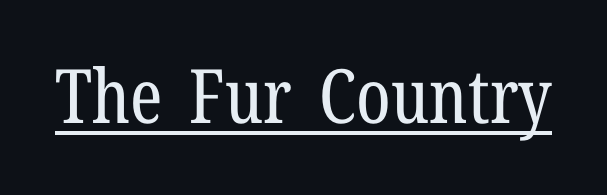
Q: Is the text bold? A: No.
Q: Is the text italic (slanted)? A: No, it is upright.
Q: Is the typeface a serif or a sans-serif typeface? A: Serif.
Q: Is the text underlined? A: Yes.
Q: Is the spacing between letters normal or unusually wide? A: Normal.
Q: Width (condensed, normal, or wide)? A: Condensed.
Q: Stroke contrast? A: Low.
Q: x-height? A: Medium.
Q: Monospaced? A: No.
